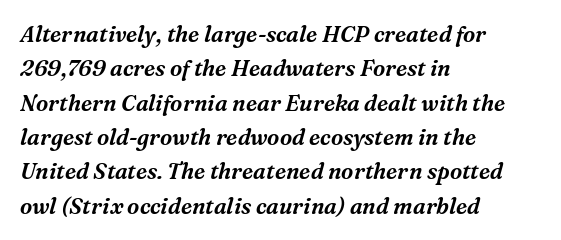
The image shows 22 px text type, italic (leaning right); set left-aligned, normal line spacing (1.56x), normal letter spacing, not underlined.
